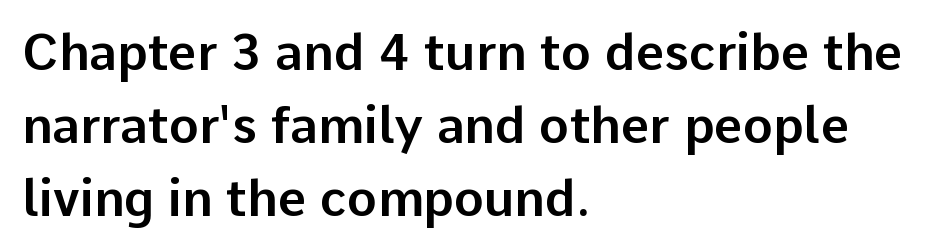
The image shows 50 px sans-serif type, upright; set left-aligned, normal line spacing (1.46x), normal letter spacing, not underlined; low stroke contrast and a medium x-height.
